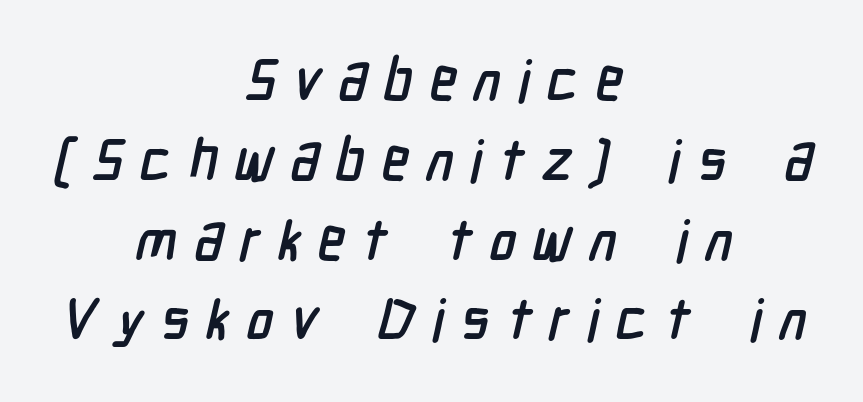
{"serif": "no", "width": "condensed", "stroke_contrast": "low", "x_height": "medium", "monospaced": "no", "underline": "no", "align": "center", "line_spacing": "normal", "line_spacing_ratio": 1.4, "letter_spacing": "wide", "letter_spacing_em": 0.29, "glyph_px": 57}
